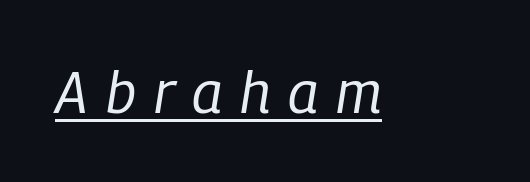
{"italic": "yes", "lean": "right", "slant_degrees": 9, "bold": "no", "weight": "regular", "width": "condensed", "stroke_contrast": "low", "x_height": "medium", "monospaced": "no", "underline": "yes", "letter_spacing": "wide", "letter_spacing_em": 0.3, "glyph_px": 59}
